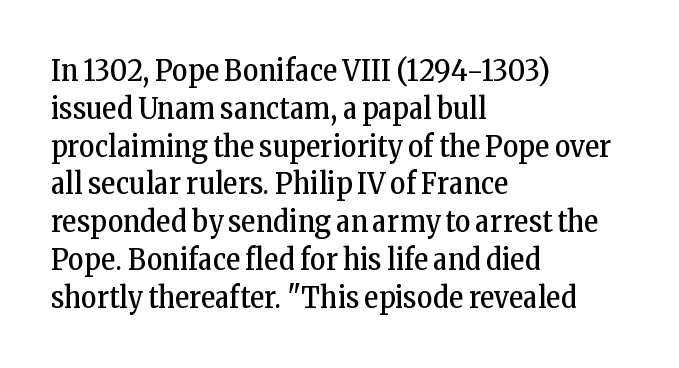
Interline gaps are of average width in this sample. This rendering uses left alignment, leaving the right contour irregular. Posture: vertical. Each letter keeps its own natural width here, so spacing adapts to shape.
